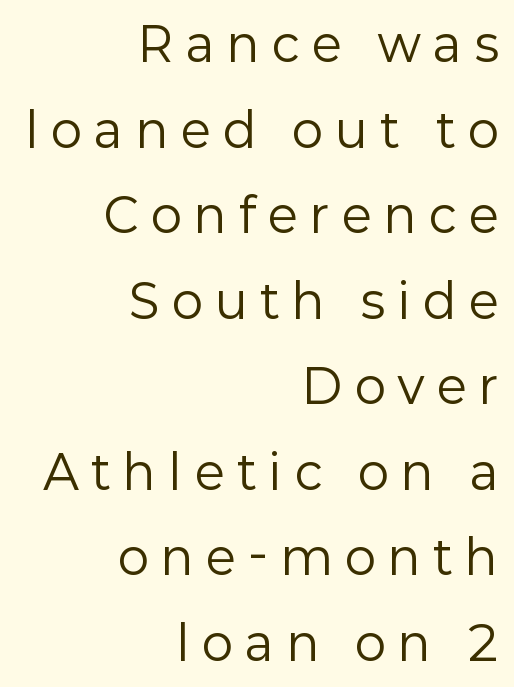
The image shows 47 px regular-weight sans-serif type, upright; set right-aligned, line spacing 1.82x, unusually wide letter spacing (+0.28 em), not underlined; low stroke contrast and a medium x-height.
